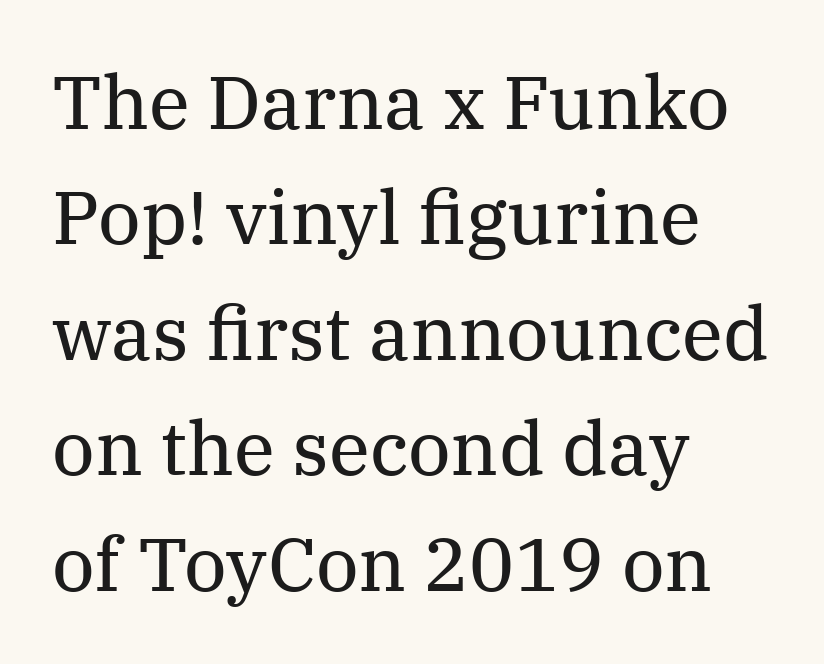
Q: Is the text bold? A: No.
Q: Is the text italic (slanted)? A: No, it is upright.
Q: Is the typeface a serif or a sans-serif typeface? A: Serif.
Q: Is the text underlined? A: No.
Q: How is the paragraph aligned? A: Left-aligned.
Q: Is the spacing between letters normal or unusually wide? A: Normal.
Q: Is the spacing between lines tight, normal or loose? A: Normal.
Q: Width (condensed, normal, or wide)? A: Normal.
Q: Stroke contrast? A: Medium.
Q: x-height? A: Medium.
Q: Monospaced? A: No.
